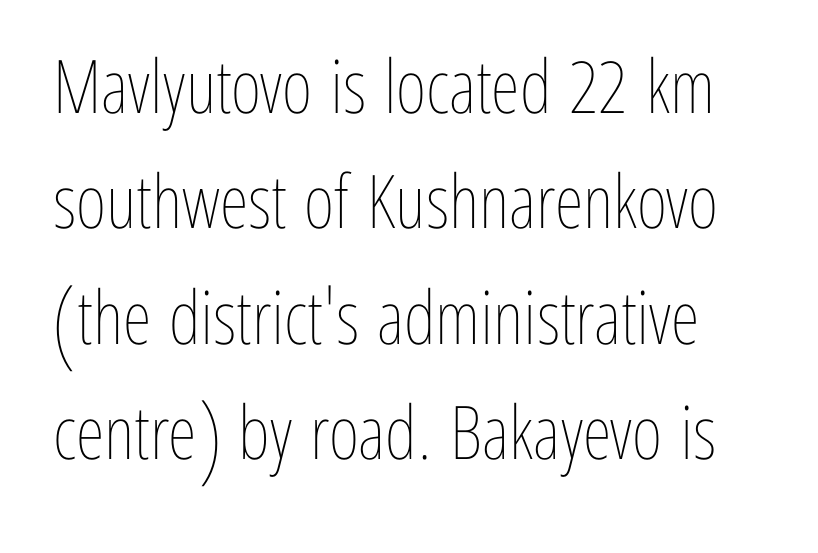
The image shows 74 px thin, condensed type, upright; set normal line spacing (1.56x), normal letter spacing, not underlined; low stroke contrast and a medium x-height.
